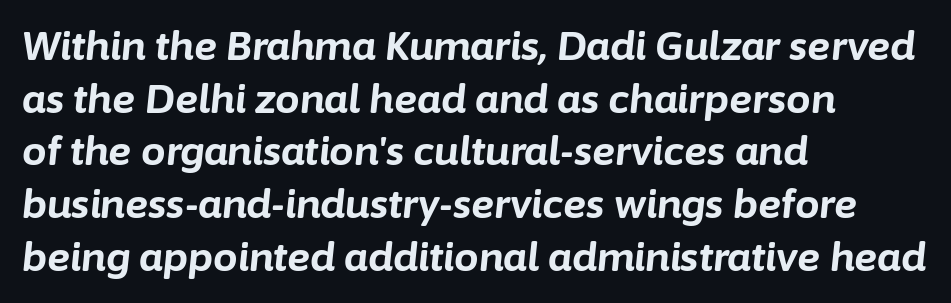
{"italic": "yes", "lean": "right", "slant_degrees": 6, "bold": "yes", "weight": "bold", "width": "normal", "stroke_contrast": "low", "x_height": "medium", "monospaced": "no", "underline": "no", "align": "left", "line_spacing": "normal", "line_spacing_ratio": 1.35, "letter_spacing": "normal", "letter_spacing_em": 0.0, "glyph_px": 39}
